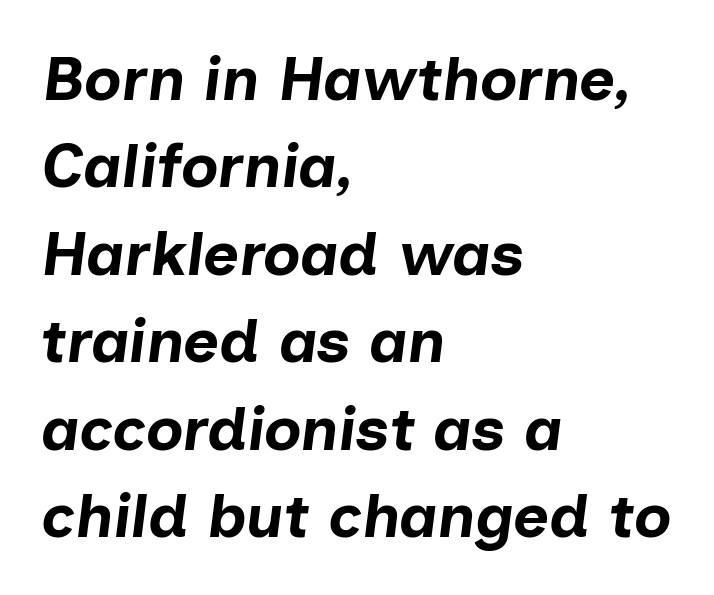
Unmarked baselines from the first word to the last. Default kerning and tracking; the words read as compact shapes. There's an unmistakable incline to the writing here. The passage shown is typed in a proportional face where columns would drift.
